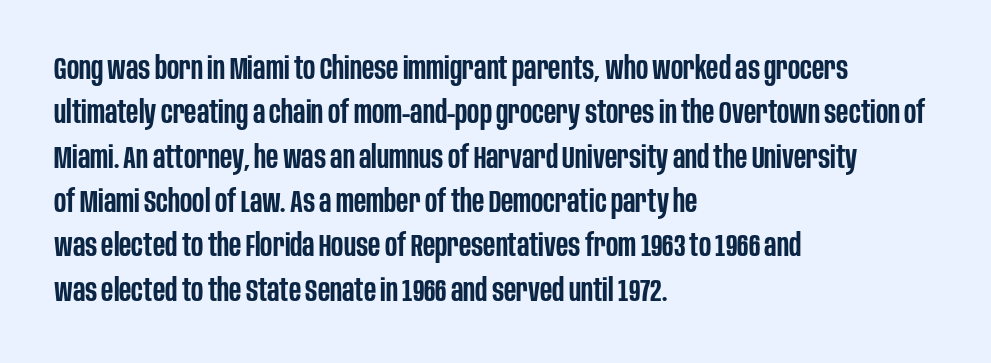
{"serif": "no", "italic": "no", "bold": "semi", "weight": "semibold", "width": "condensed", "stroke_contrast": "low", "x_height": "large", "monospaced": "no", "underline": "no", "align": "left", "line_spacing": "normal", "line_spacing_ratio": 1.43, "letter_spacing": "normal", "letter_spacing_em": 0.0, "glyph_px": 31}
